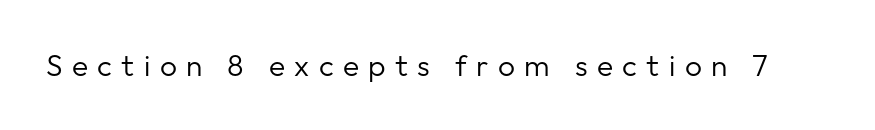
Q: Is the text bold? A: No.
Q: Is the text italic (slanted)? A: No, it is upright.
Q: Is the typeface a serif or a sans-serif typeface? A: Sans-serif.
Q: Is the text underlined? A: No.
Q: Is the spacing between letters normal or unusually wide? A: Unusually wide.
Q: Width (condensed, normal, or wide)? A: Normal.
Q: Stroke contrast? A: Low.
Q: x-height? A: Medium.
Q: Monospaced? A: No.
